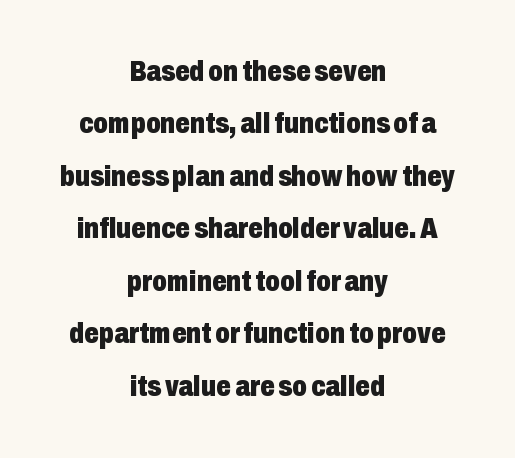
Q: Is the text bold? A: Yes.
Q: Is the text italic (slanted)? A: No, it is upright.
Q: Is the typeface a serif or a sans-serif typeface? A: Sans-serif.
Q: Is the text underlined? A: No.
Q: How is the paragraph aligned? A: Centered.
Q: Is the spacing between letters normal or unusually wide? A: Normal.
Q: Width (condensed, normal, or wide)? A: Condensed.
Q: Stroke contrast? A: Low.
Q: x-height? A: Medium.
Q: Monospaced? A: No.
